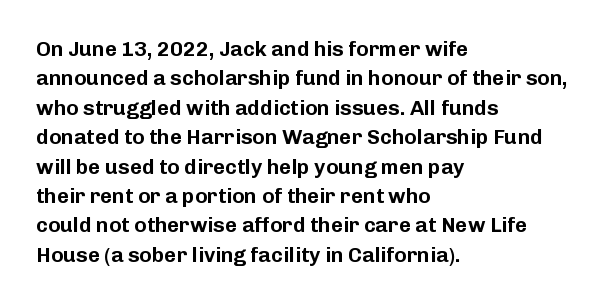
If you drew a ruler down the left edge, every line would touch it. The foot of each line stays bare and open. What's the leading like? Ordinary, nothing unusual. The axis of the letterforms is exactly vertical. Observe the ordinary spacing: letters are neighbours, not strangers.
